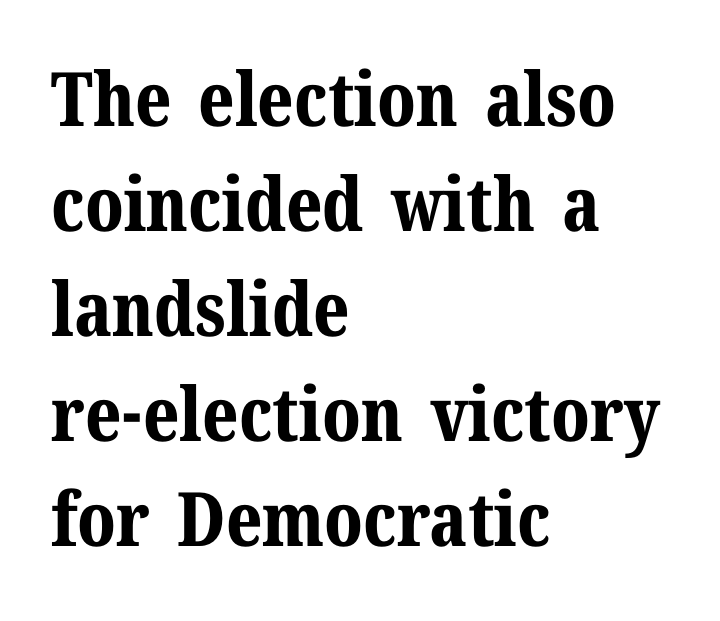
The image shows 75 px bold serif type, upright; set left-aligned, normal line spacing (1.4x), normal letter spacing, not underlined; medium stroke contrast and a medium x-height.
